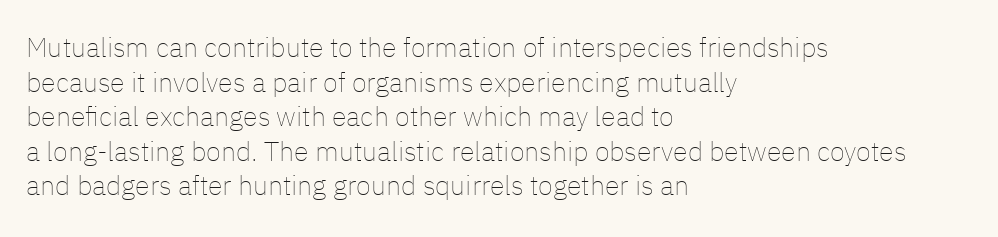
The image shows 27 px text type, upright; set left-aligned, normal line spacing (1.28x), normal letter spacing, not underlined.
